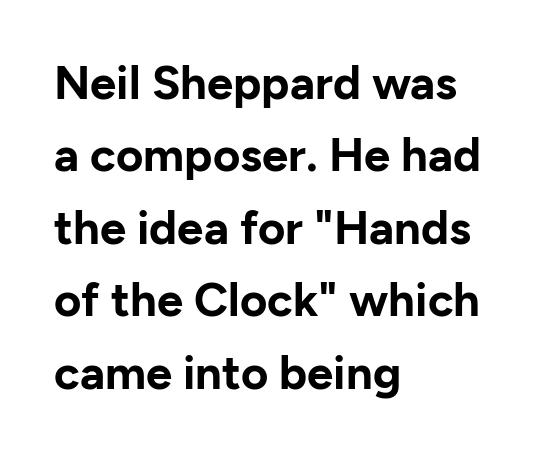
The image shows 47 px bold sans-serif type, upright; set left-aligned, normal line spacing (1.54x), normal letter spacing, not underlined; low stroke contrast and a medium x-height.
